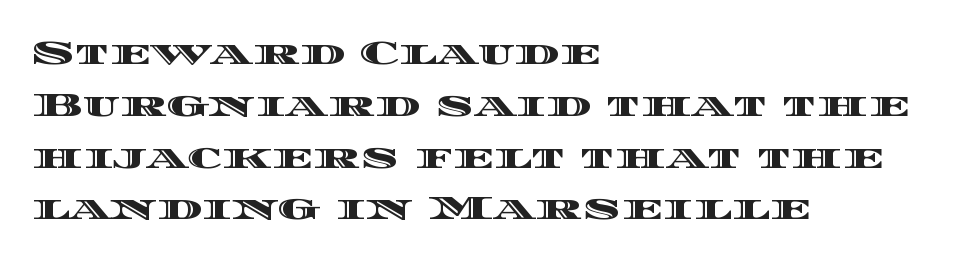
The image shows 35 px wide type, upright; set left-aligned, normal line spacing (1.48x), normal letter spacing, not underlined; a large x-height.
